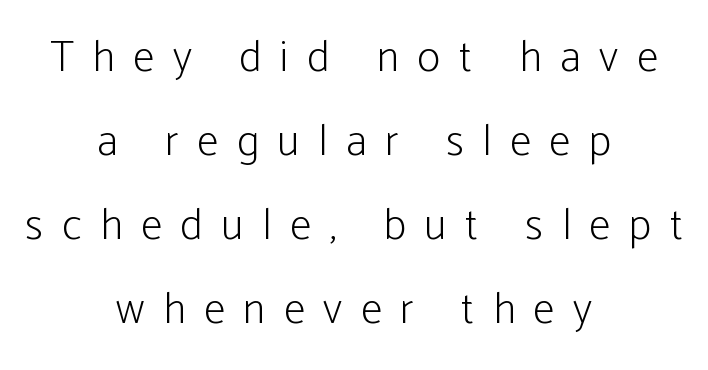
The image shows 44 px light, condensed sans-serif type, upright; set centered, loose line spacing (1.91x), unusually wide letter spacing (+0.42 em), not underlined; low stroke contrast and a medium x-height.
